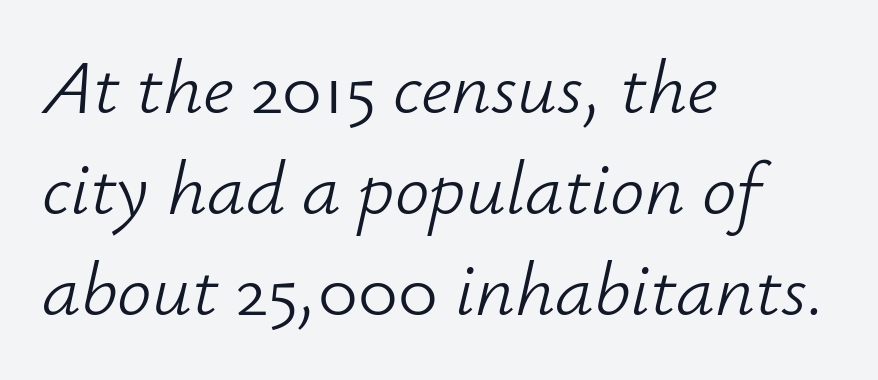
Q: Is the text bold? A: No.
Q: Is the text italic (slanted)? A: Yes, it leans right by about 12 degrees.
Q: Is the text underlined? A: No.
Q: How is the paragraph aligned? A: Left-aligned.
Q: Is the spacing between letters normal or unusually wide? A: Normal.
Q: Is the spacing between lines tight, normal or loose? A: Normal.
Q: Width (condensed, normal, or wide)? A: Normal.
Q: Stroke contrast? A: Low.
Q: x-height? A: Small.
Q: Monospaced? A: No.
